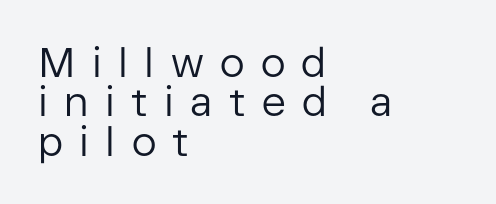
The image shows 41 px regular-weight sans-serif type, upright; set left-aligned, tight line spacing (0.96x), unusually wide letter spacing (+0.4 em), not underlined; low stroke contrast and a medium x-height.
